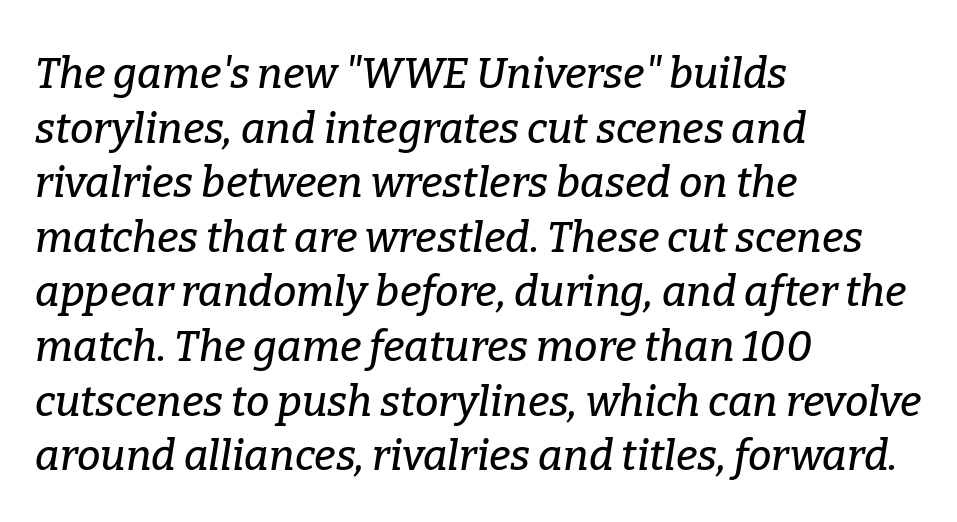
{"serif": "yes", "italic": "yes", "lean": "right", "slant_degrees": 9, "width": "normal", "stroke_contrast": "low", "x_height": "medium", "monospaced": "no", "underline": "no", "align": "left", "line_spacing": "normal", "line_spacing_ratio": 1.3, "letter_spacing": "normal", "letter_spacing_em": 0.0, "glyph_px": 42}
